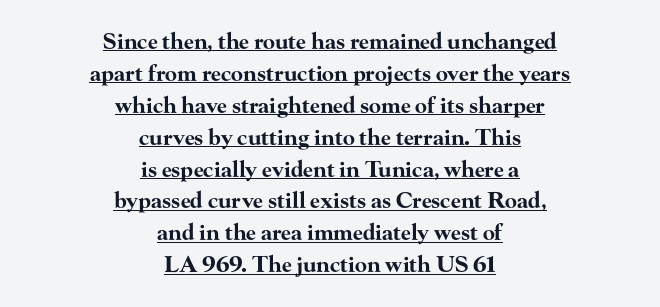
{"italic": "no", "bold": "yes", "underline": "yes", "align": "center", "line_spacing": "normal", "line_spacing_ratio": 1.45, "letter_spacing": "normal", "letter_spacing_em": 0.0, "glyph_px": 22}
